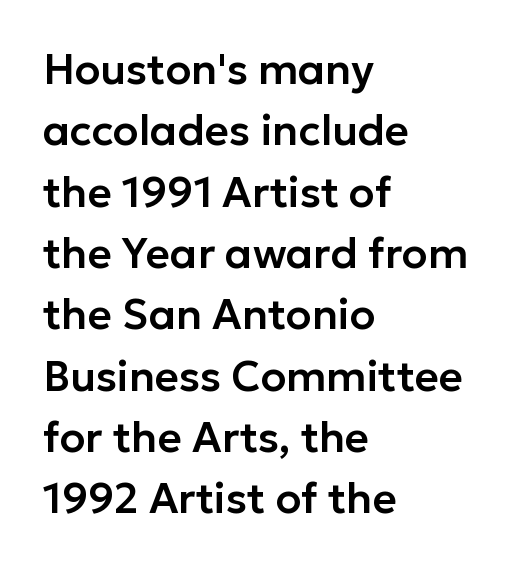
The image shows 42 px sans-serif type, upright; set left-aligned, normal line spacing (1.46x), normal letter spacing, not underlined; low stroke contrast and a medium x-height.
